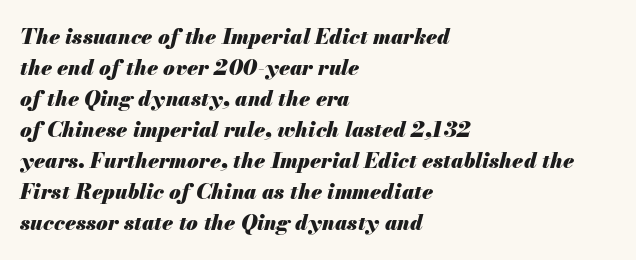
The image shows 21 px bold type, italic (leaning right); set left-aligned, normal line spacing (1.48x), normal letter spacing, not underlined.
